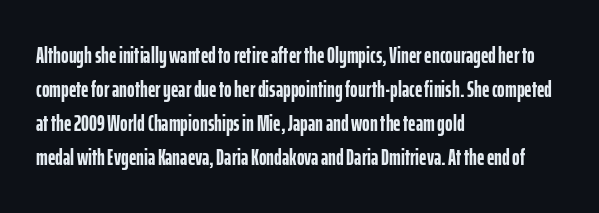
{"italic": "no", "bold": "yes", "underline": "no", "align": "left", "line_spacing": "normal", "line_spacing_ratio": 1.48, "letter_spacing": "normal", "letter_spacing_em": 0.0, "glyph_px": 23}
